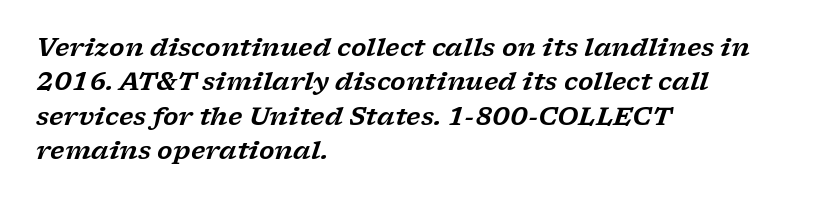
The image shows 25 px text type, italic (leaning right); set left-aligned, normal line spacing (1.38x), normal letter spacing, not underlined.
